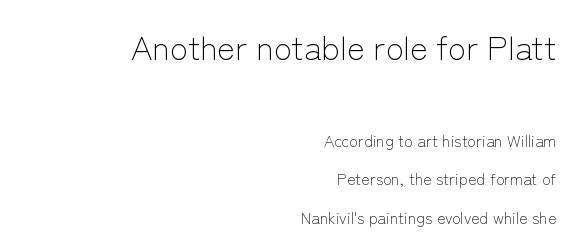
{"serif": "no", "italic": "no", "bold": "no", "weight": "light", "width": "normal", "stroke_contrast": "low", "x_height": "medium", "monospaced": "no", "underline": "no", "align": "right", "line_spacing": "loose", "line_spacing_ratio": 2.43, "letter_spacing": "normal", "letter_spacing_em": 0.0, "larger_block": "first", "size_ratio": 2.06, "glyph_px": 33}
